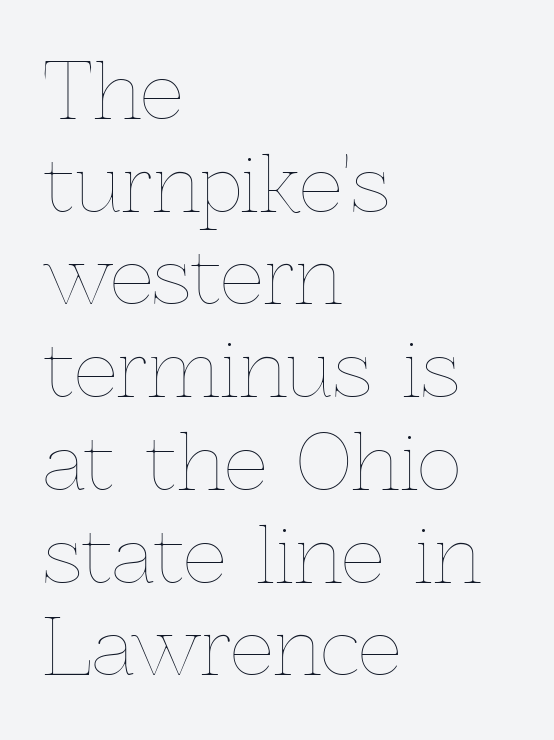
{"italic": "no", "bold": "no", "weight": "thin", "width": "normal", "x_height": "medium", "monospaced": "no", "underline": "no", "align": "left", "line_spacing_ratio": 1.22, "letter_spacing": "normal", "letter_spacing_em": 0.0, "glyph_px": 76}
